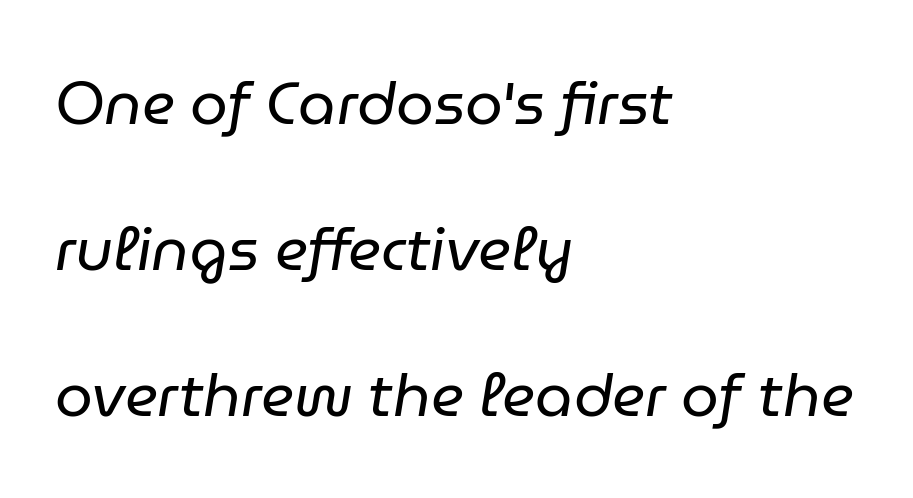
Students, observe: this is what heavily led, spacious text looks like. The letters sit at their default tracking, neither squeezed nor spread. Every character sits at an angle, as italics do. Glance below the letters and you will spot only blank space.
